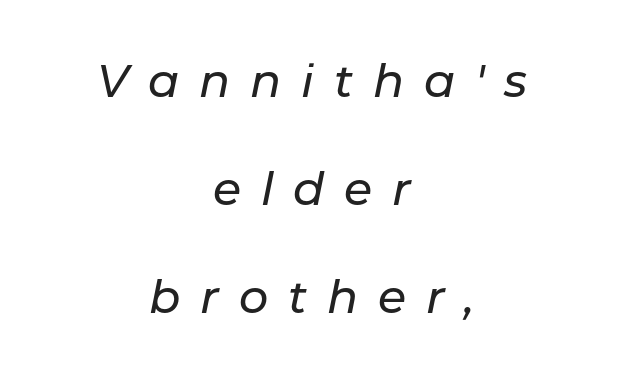
Q: Is the text italic (slanted)? A: Yes, it leans right by about 11 degrees.
Q: Is the text underlined? A: No.
Q: How is the paragraph aligned? A: Centered.
Q: Is the spacing between letters normal or unusually wide? A: Unusually wide.
Q: Is the spacing between lines tight, normal or loose? A: Loose.
Q: Width (condensed, normal, or wide)? A: Normal.
Q: Stroke contrast? A: Low.
Q: x-height? A: Medium.
Q: Monospaced? A: No.
